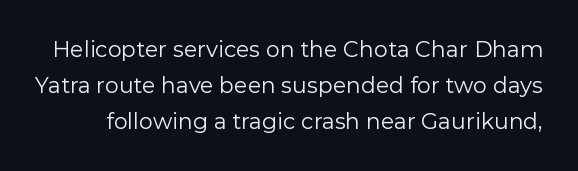
Q: Is the text bold? A: No.
Q: Is the text italic (slanted)? A: No, it is upright.
Q: Is the text underlined? A: No.
Q: Is the spacing between letters normal or unusually wide? A: Normal.
Q: Is the spacing between lines tight, normal or loose? A: Normal.
